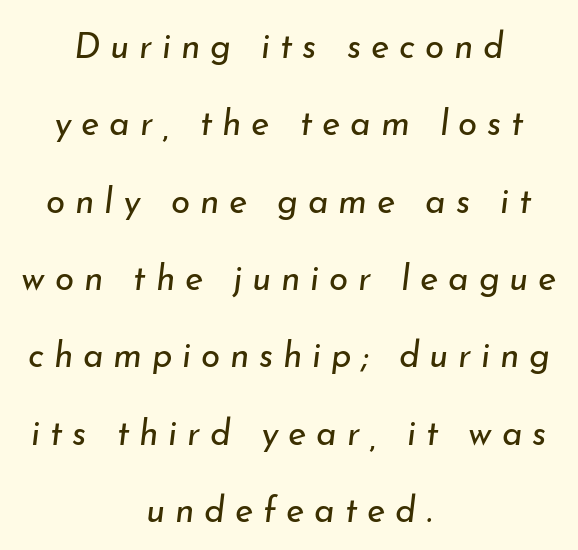
Each line is balanced around a shared central axis. Words appear elongated and porous because spacing is wide. No letter is thick-stroked: the sample isn't bold. The typography opts for an oblique posture over an upright one. Whoever set this chose breathing room over compactness in the vertical rhythm.
